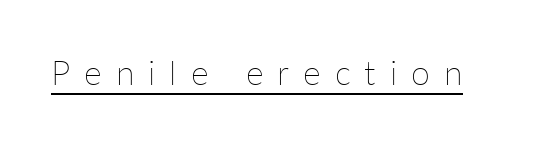
Q: Is the text bold? A: No.
Q: Is the text italic (slanted)? A: No, it is upright.
Q: Is the text underlined? A: Yes.
Q: Is the spacing between letters normal or unusually wide? A: Unusually wide.
Q: Width (condensed, normal, or wide)? A: Normal.
Q: Stroke contrast? A: Low.
Q: x-height? A: Medium.
Q: Monospaced? A: No.
